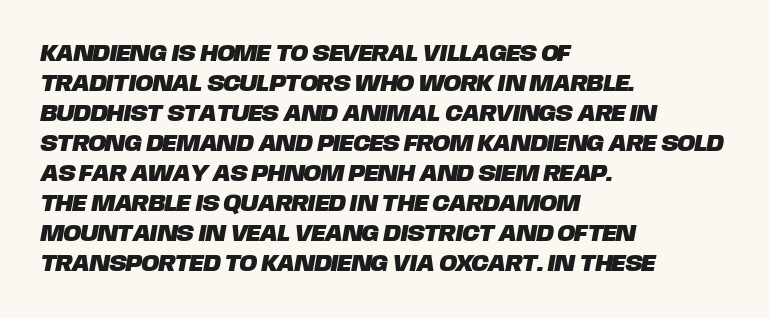
The image shows 24 px text type; set left-aligned, normal line spacing (1.25x), normal letter spacing, not underlined.
